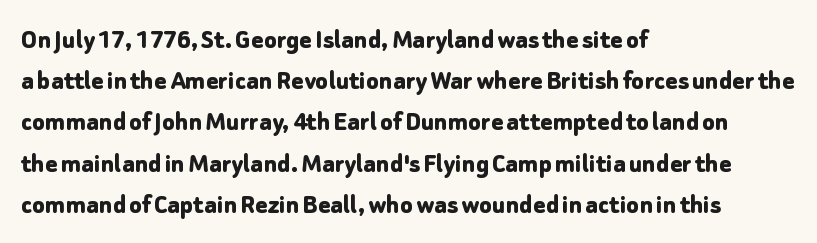
The image shows 29 px bold sans-serif type, upright; set left-aligned, normal line spacing (1.42x), normal letter spacing, not underlined; low stroke contrast and a medium x-height.
